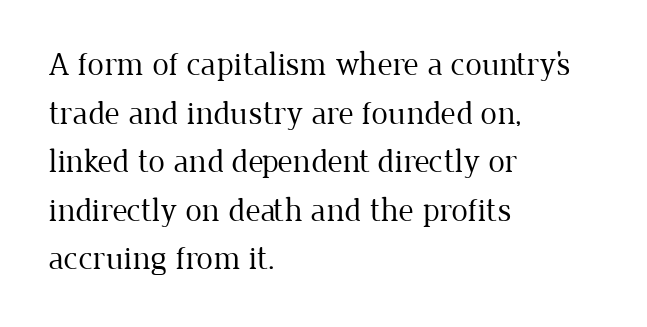
{"serif": "yes", "italic": "no", "bold": "no", "weight": "regular", "width": "normal", "stroke_contrast": "low", "x_height": "medium", "monospaced": "no", "underline": "no", "align": "left", "line_spacing": "normal", "line_spacing_ratio": 1.47, "letter_spacing": "normal", "letter_spacing_em": 0.0, "glyph_px": 33}
